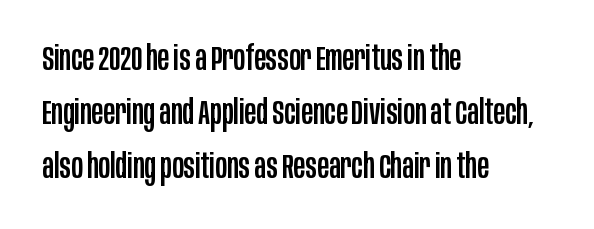
The image shows 35 px condensed sans-serif type, upright; set left-aligned, normal line spacing (1.54x), normal letter spacing, not underlined; low stroke contrast and a large x-height.
